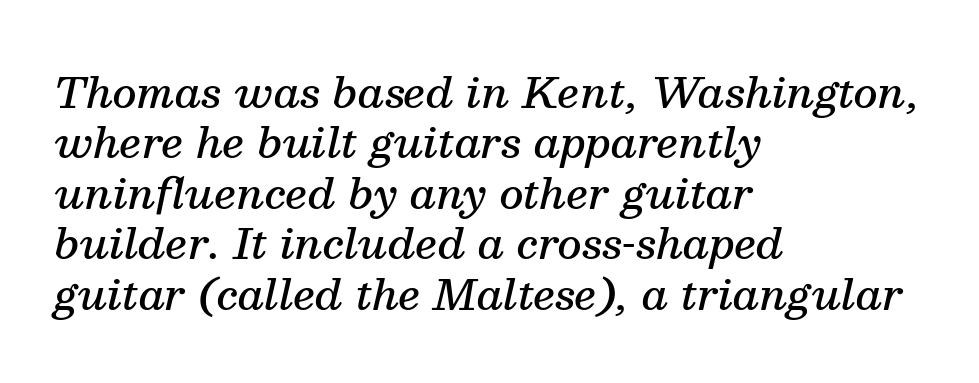
All the whitespace from short lines collects on the right. What weight is shown? A semibold, between regular and bold. A clean baseline with only descenders dipping below it. A typesetter would call this zero additional tracking.
